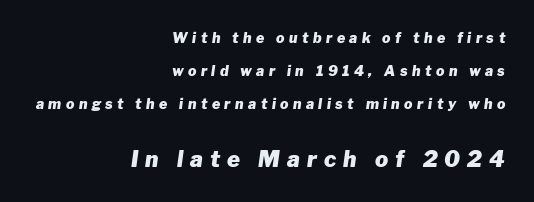
{"italic": "yes", "lean": "right", "slant_degrees": 8, "bold": "yes", "underline": "no", "align": "right", "line_spacing": "loose", "line_spacing_ratio": 2.34, "letter_spacing": "wide", "letter_spacing_em": 0.32, "larger_block": "second", "size_ratio": 1.57, "glyph_px": 22}
